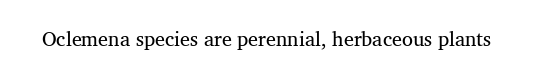
Q: Is the text bold? A: No.
Q: Is the text underlined? A: No.
Q: Is the spacing between letters normal or unusually wide? A: Normal.
